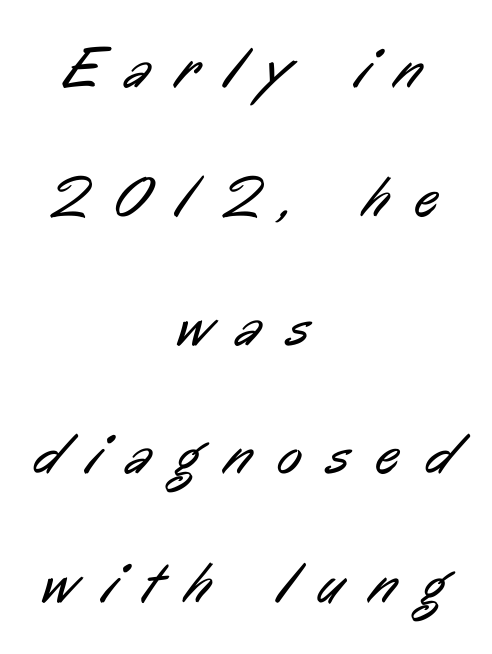
No feet cap the strokes, marking this as sans-serif type. The lines are spread far apart with generous leading. A typesetter would call this proportional, since set widths differ per character. Check under the words: just untouched page. Each line is balanced around a shared central axis.
